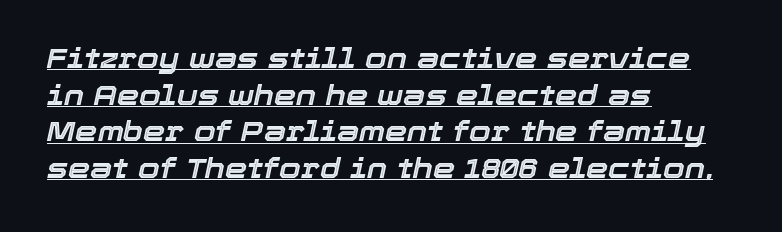
Q: Is the text italic (slanted)? A: Yes, it leans right by about 12 degrees.
Q: Is the text underlined? A: Yes.
Q: How is the paragraph aligned? A: Left-aligned.
Q: Is the spacing between letters normal or unusually wide? A: Normal.
Q: Is the spacing between lines tight, normal or loose? A: Normal.
Q: Width (condensed, normal, or wide)? A: Normal.
Q: x-height? A: Medium.
Q: Monospaced? A: No.
